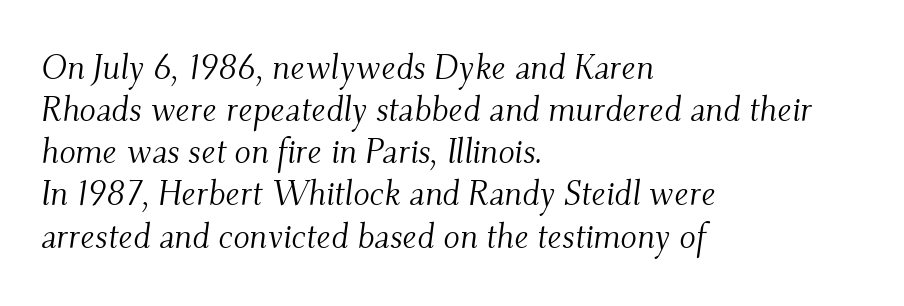
The image shows 34 px light serif type, italic (leaning right); set left-aligned, line spacing 1.24x, normal letter spacing, not underlined; medium stroke contrast and a small x-height.
